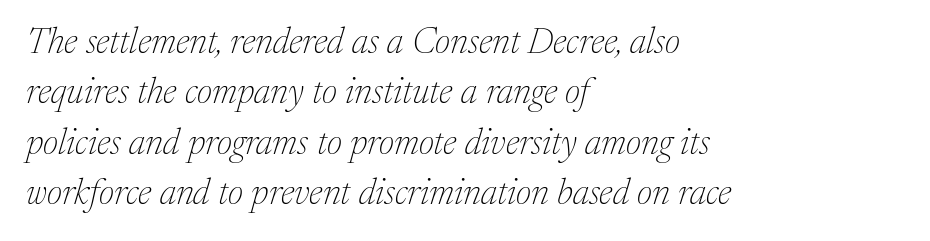
Vertical stems look standard width or narrower in stroke. Classification — serif. Regular leading. The passage shown has conventional tracking throughout. Do the characters align in a grid? No, the font is proportional.
